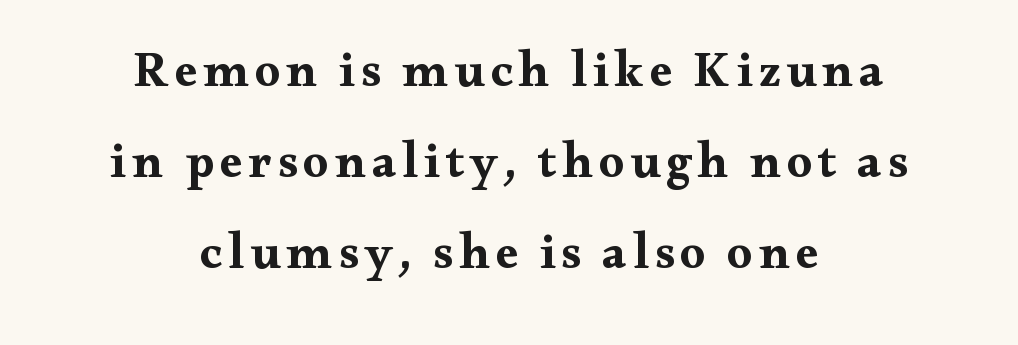
Unlike italic type, these characters show no tilt at all. This sample has the flowing, uneven cadence of proportional lettering. Which margin do the lines hug? Neither — every line sits in the middle. Small tapered or slab feet sit at the stroke ends, so this counts as serif.
